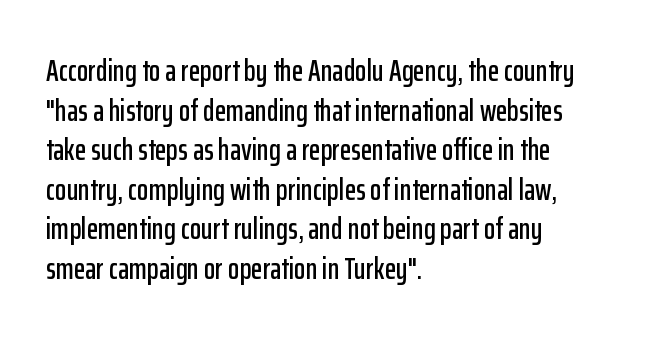
{"serif": "no", "italic": "no", "width": "condensed", "stroke_contrast": "low", "x_height": "medium", "monospaced": "no", "underline": "no", "align": "left", "line_spacing": "normal", "line_spacing_ratio": 1.32, "letter_spacing": "normal", "letter_spacing_em": 0.0, "glyph_px": 30}
